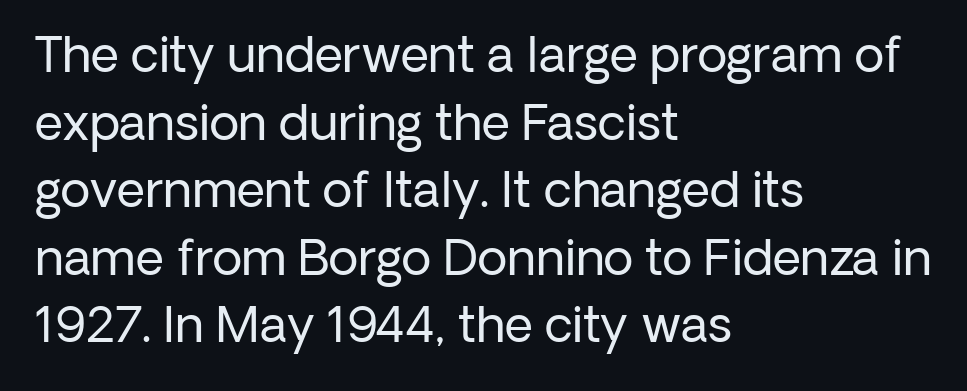
{"serif": "no", "italic": "no", "bold": "no", "weight": "regular", "width": "normal", "stroke_contrast": "low", "x_height": "medium", "monospaced": "no", "underline": "no", "align": "left", "line_spacing": "normal", "line_spacing_ratio": 1.38, "letter_spacing": "normal", "letter_spacing_em": 0.0, "glyph_px": 49}
